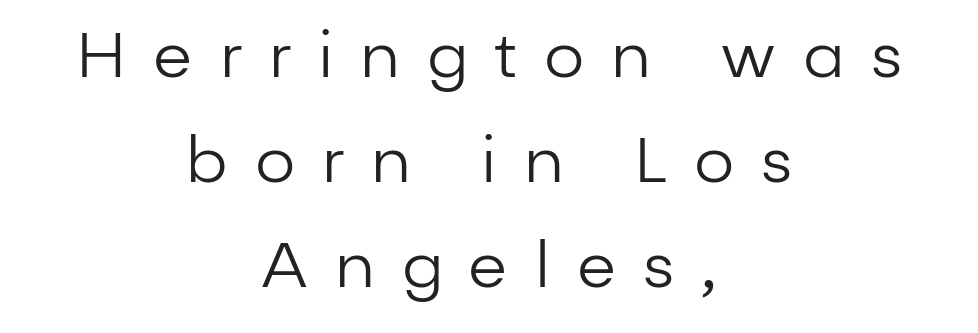
{"serif": "no", "italic": "no", "bold": "no", "weight": "regular", "width": "normal", "stroke_contrast": "low", "x_height": "medium", "monospaced": "no", "underline": "no", "align": "center", "line_spacing": "normal", "line_spacing_ratio": 1.67, "letter_spacing": "wide", "letter_spacing_em": 0.43, "glyph_px": 63}
